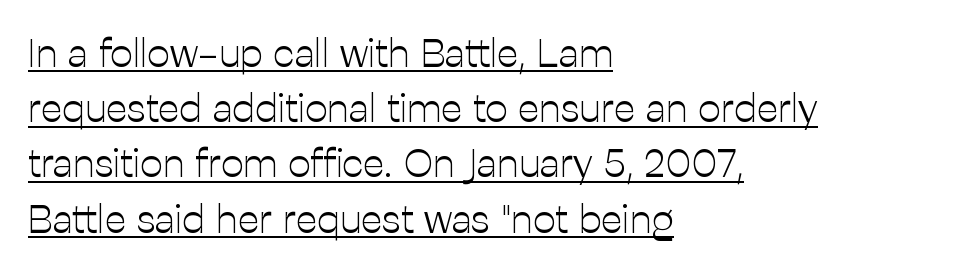
Q: Is the text bold? A: No.
Q: Is the text italic (slanted)? A: No, it is upright.
Q: Is the typeface a serif or a sans-serif typeface? A: Sans-serif.
Q: Is the text underlined? A: Yes.
Q: How is the paragraph aligned? A: Left-aligned.
Q: Is the spacing between letters normal or unusually wide? A: Normal.
Q: Is the spacing between lines tight, normal or loose? A: Normal.
Q: Width (condensed, normal, or wide)? A: Normal.
Q: Stroke contrast? A: Low.
Q: x-height? A: Medium.
Q: Monospaced? A: No.
